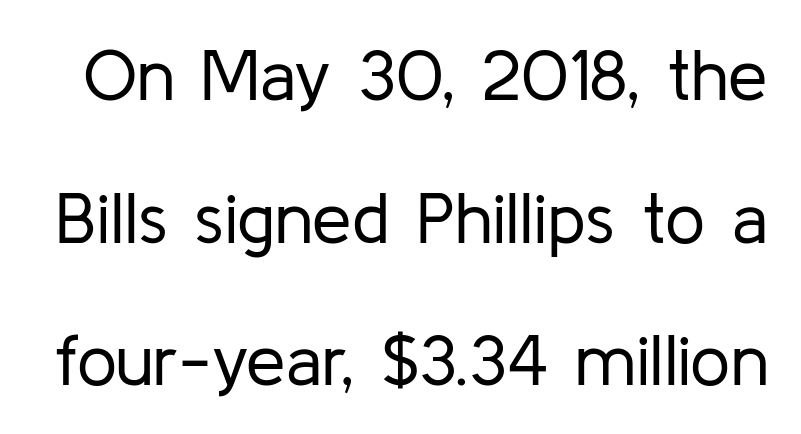
The image shows 71 px regular-weight sans-serif type, upright; set loose line spacing (2.01x), normal letter spacing, not underlined; low stroke contrast and a medium x-height.
